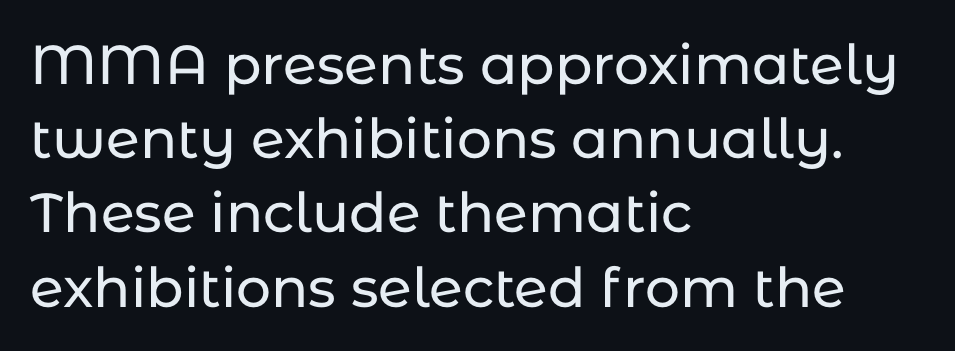
{"serif": "no", "italic": "no", "width": "normal", "stroke_contrast": "low", "x_height": "medium", "monospaced": "no", "underline": "no", "align": "left", "line_spacing": "normal", "line_spacing_ratio": 1.35, "letter_spacing": "normal", "letter_spacing_em": 0.0, "glyph_px": 55}
